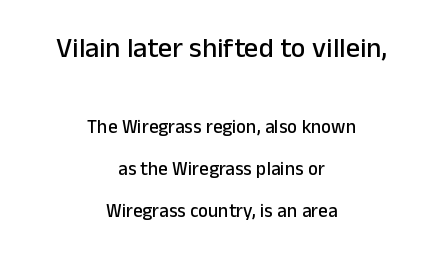
Visually, the top section dominates because its glyphs are scaled up. Does the lettering tilt? It doesn't — this is upright. Alignment: centered. There is no visible air inserted between adjacent glyphs. Descender tails drop into unmarked territory. Regarding leading, the lines here are spaced well apart.
